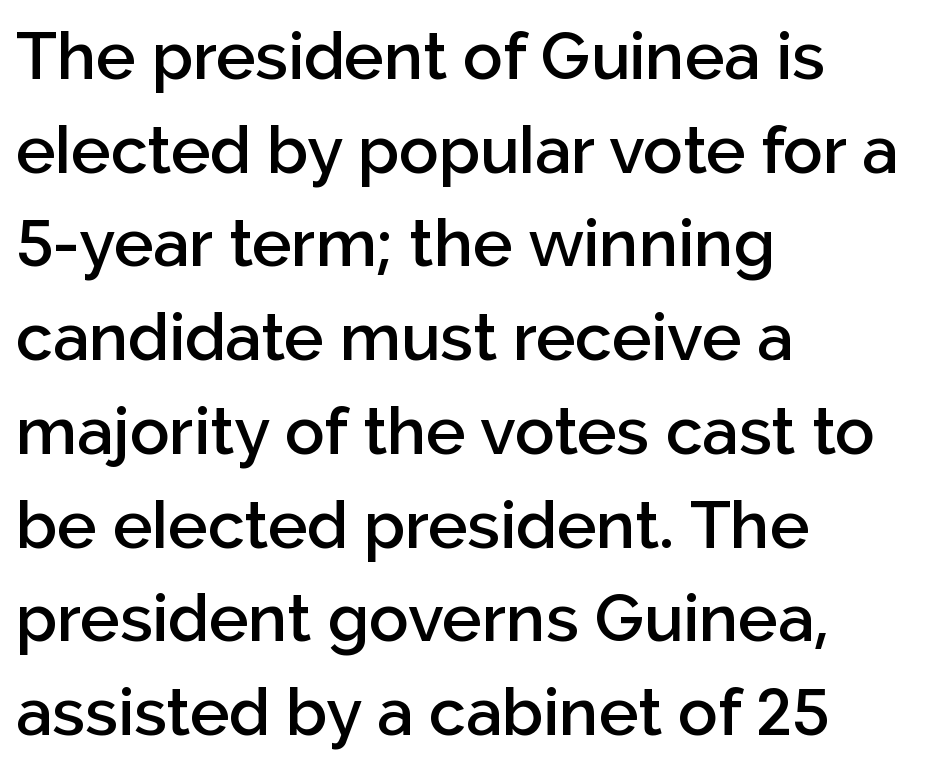
A fair bit of extra ink — the face is semibold, not bold. If you measured baseline to baseline, you'd find a middling distance. Looks like regular typesetting: each glyph gets only the width it needs. The type is set solid horizontally, with unmodified tracking. Is the block centered? No — it sits flush against the left margin. Does the lettering tilt? It doesn't — this is upright.
